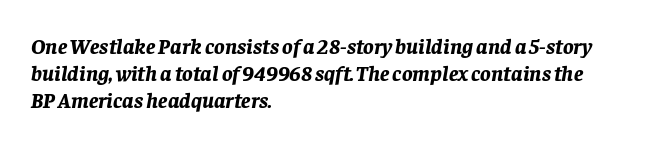
This rendering leaves character spacing at its baseline value. The text block is weighted toward the left margin, trailing off unevenly rightward. Letters rest on an invisible, unmarked baseline. Compared with ordinary roman type, these characters are visibly tilted. Typesetter's note: full bold, strokes at maximum text heaviness.
